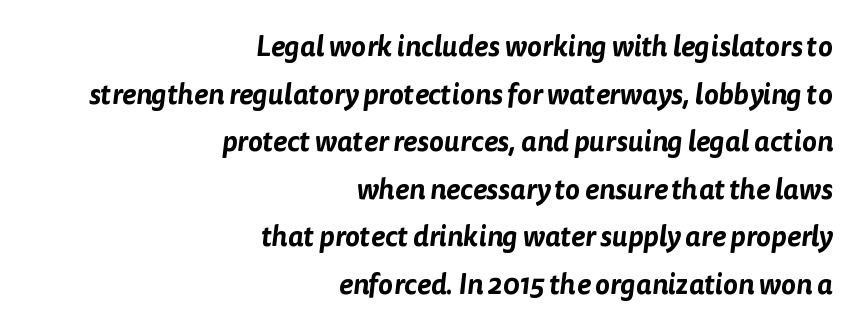
Bare-footed words on every line. The passage shown is typed in a proportional face where columns would drift. The text was rendered using a sans face with plain stroke endings. Words appear dense and cohesive because spacing is normal. The compositor pushed each line to the right boundary. Baseline-to-baseline distance is the conventional proportion of letter height.
